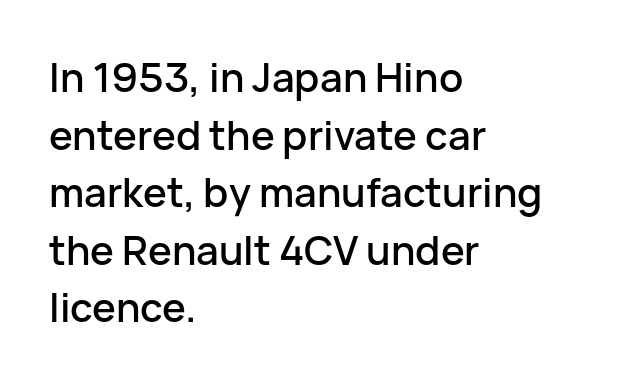
{"serif": "no", "italic": "no", "width": "normal", "stroke_contrast": "low", "x_height": "medium", "monospaced": "no", "underline": "no", "align": "left", "line_spacing": "normal", "line_spacing_ratio": 1.44, "letter_spacing": "normal", "letter_spacing_em": 0.0, "glyph_px": 40}
